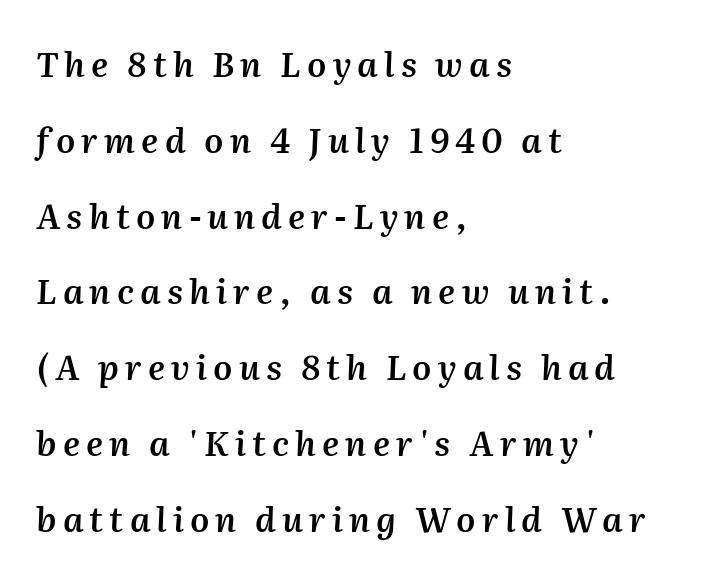
{"italic": "yes", "lean": "right", "slant_degrees": 2, "bold": "semi", "weight": "semibold", "width": "normal", "stroke_contrast": "medium", "x_height": "medium", "monospaced": "no", "underline": "no", "align": "left", "line_spacing": "loose", "line_spacing_ratio": 2.23, "glyph_px": 34}
